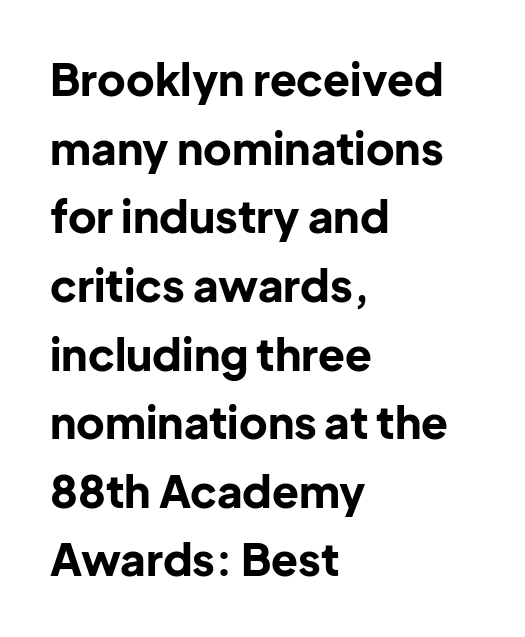
The image shows 44 px bold sans-serif type, upright; set left-aligned, normal line spacing (1.56x), normal letter spacing, not underlined; low stroke contrast and a medium x-height.
